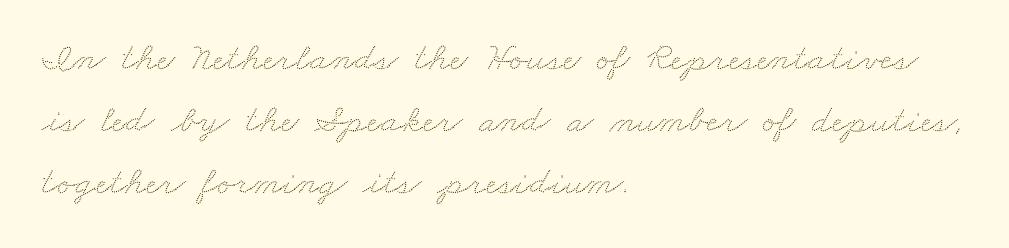
Q: Is the text underlined? A: No.
Q: How is the paragraph aligned? A: Left-aligned.
Q: Is the spacing between letters normal or unusually wide? A: Normal.
Q: Is the spacing between lines tight, normal or loose? A: Normal.
Q: Width (condensed, normal, or wide)? A: Wide.
Q: Stroke contrast? A: Low.
Q: x-height? A: Small.
Q: Monospaced? A: No.
